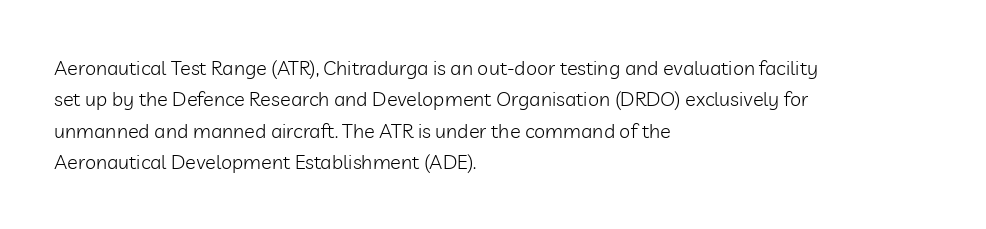
The image shows 20 px text type, upright; set left-aligned, normal line spacing (1.57x), normal letter spacing, not underlined.
